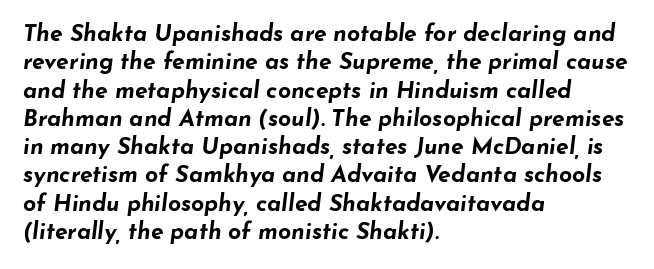
Is the block centered? No — it sits flush against the left margin. Summary of weight: heavy, a full bold. Bare-footed words on every line. Slanted lettering throughout. Caption: standard tracking, unaltered.
